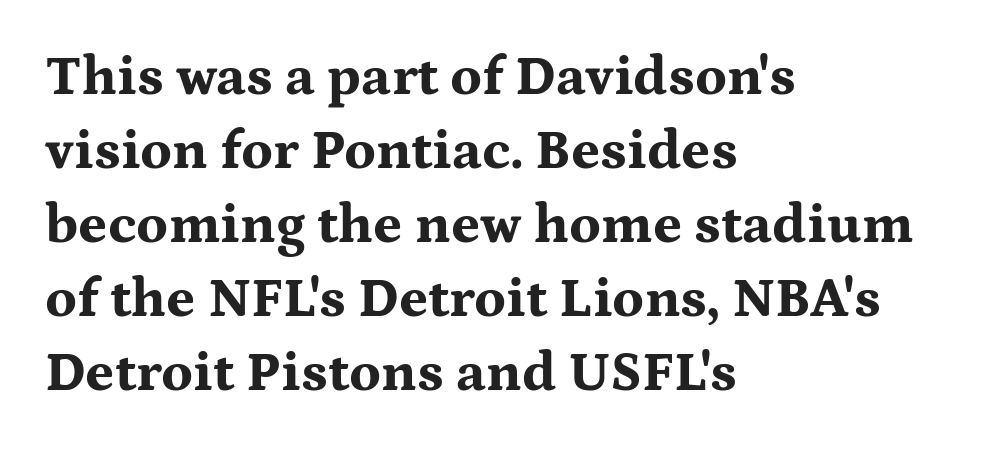
The image shows 56 px bold, wide serif type, upright; set left-aligned, normal line spacing (1.32x), normal letter spacing, not underlined; medium stroke contrast and a medium x-height.
